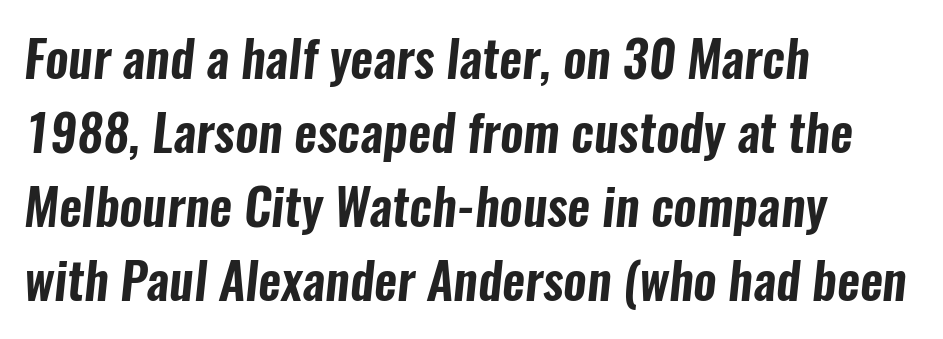
{"serif": "no", "width": "condensed", "stroke_contrast": "low", "x_height": "medium", "monospaced": "no", "underline": "no", "align": "left", "line_spacing": "normal", "line_spacing_ratio": 1.48, "letter_spacing": "normal", "letter_spacing_em": 0.0, "glyph_px": 50}
